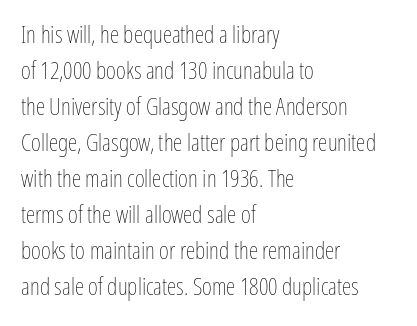
{"italic": "no", "bold": "no", "underline": "no", "align": "left", "line_spacing": "normal", "line_spacing_ratio": 1.5, "letter_spacing": "normal", "letter_spacing_em": 0.0, "glyph_px": 24}
